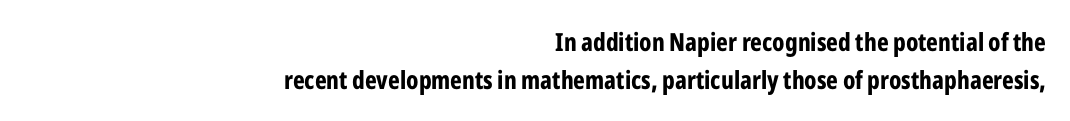
The image shows 25 px bold type, upright; set right-aligned, normal line spacing (1.52x), normal letter spacing, not underlined.
